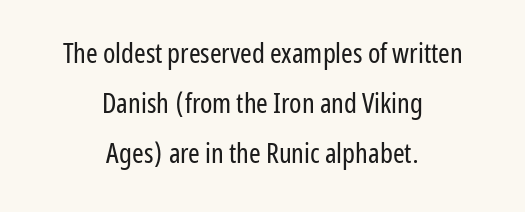
Nothing heavy about these letters — not bold at all. Is this a sans? Yes — the strokes have no serifs. Words float on clear page, feet unadorned. Tall strokes in this sample are plumb rather than angled. The rendering uses natural spacing where letterforms have individual widths. Centered paragraph, ragged on both sides.
